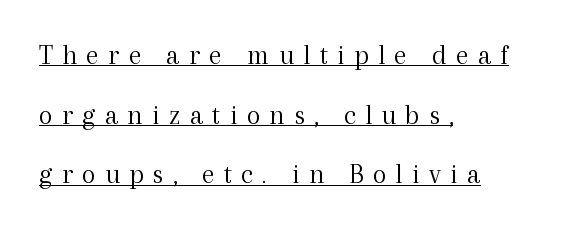
{"serif": "yes", "italic": "no", "bold": "no", "weight": "light", "width": "normal", "x_height": "medium", "monospaced": "no", "underline": "yes", "align": "left", "line_spacing": "loose", "line_spacing_ratio": 2.13, "letter_spacing": "wide", "letter_spacing_em": 0.34, "glyph_px": 28}
